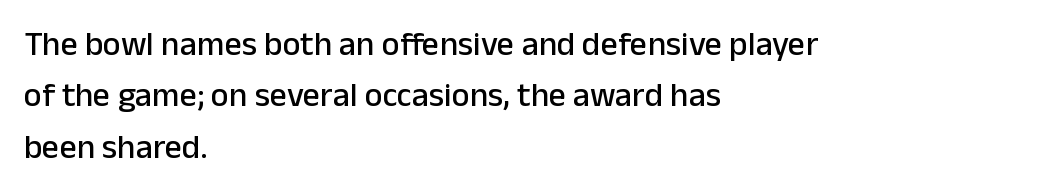
The image shows 34 px sans-serif type, upright; set left-aligned, normal line spacing (1.51x), normal letter spacing, not underlined; low stroke contrast and a medium x-height.
